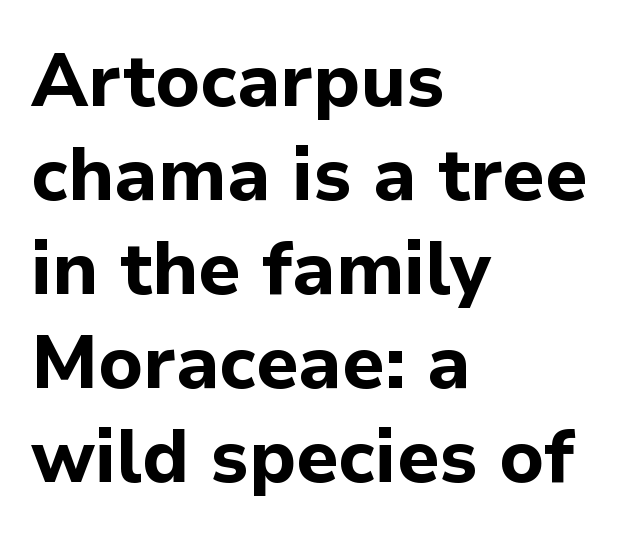
Q: Is the text bold? A: Yes.
Q: Is the text italic (slanted)? A: No, it is upright.
Q: Is the typeface a serif or a sans-serif typeface? A: Sans-serif.
Q: Is the text underlined? A: No.
Q: How is the paragraph aligned? A: Left-aligned.
Q: Is the spacing between letters normal or unusually wide? A: Normal.
Q: Is the spacing between lines tight, normal or loose? A: Normal.
Q: Width (condensed, normal, or wide)? A: Normal.
Q: Stroke contrast? A: Low.
Q: x-height? A: Medium.
Q: Monospaced? A: No.
